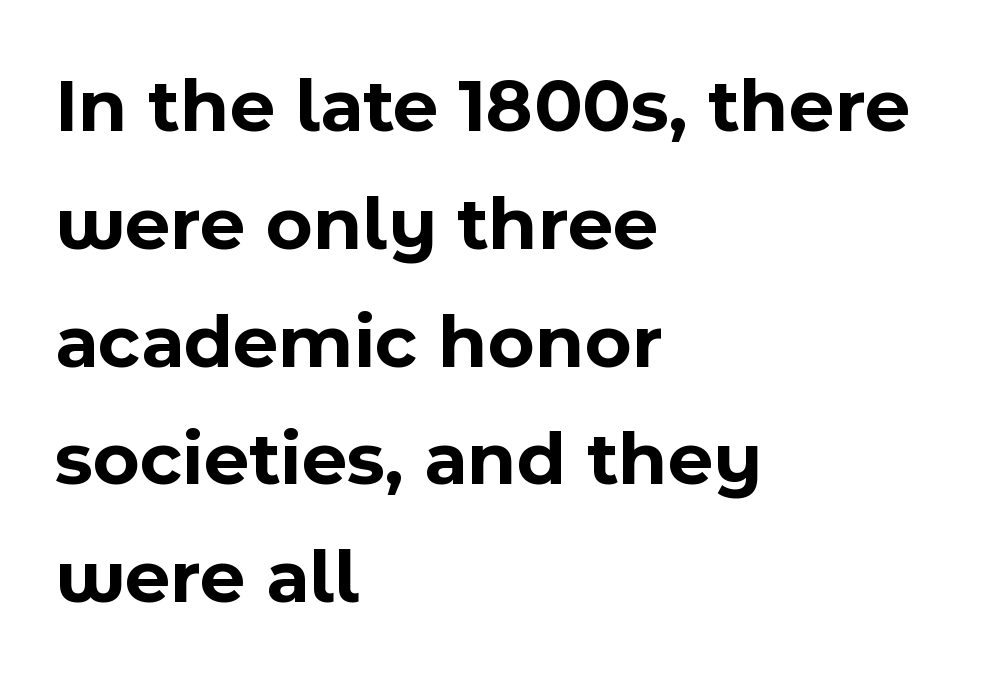
The image shows 78 px bold sans-serif type, upright; set left-aligned, normal line spacing (1.51x), normal letter spacing, not underlined; a medium x-height.
